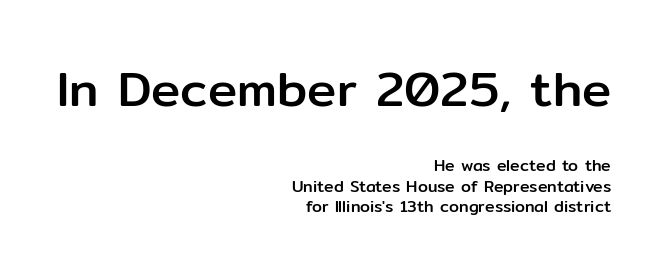
Q: Is the text italic (slanted)? A: No, it is upright.
Q: Is the typeface a serif or a sans-serif typeface? A: Sans-serif.
Q: Is the text underlined? A: No.
Q: How is the paragraph aligned? A: Right-aligned.
Q: Is the spacing between letters normal or unusually wide? A: Normal.
Q: Is the spacing between lines tight, normal or loose? A: Normal.
Q: Which block of text is set in a larger size, the first (top) or the second (bottom)? A: The first (top) one.
Q: Width (condensed, normal, or wide)? A: Normal.
Q: Stroke contrast? A: Low.
Q: x-height? A: Medium.
Q: Monospaced? A: No.
